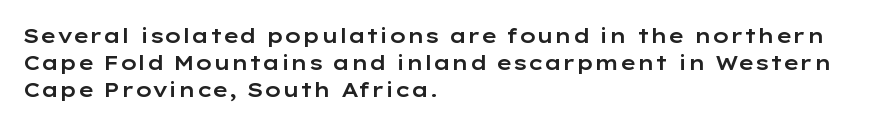
The image shows 20 px text type, upright; set left-aligned, normal line spacing (1.36x), normal letter spacing, not underlined.
